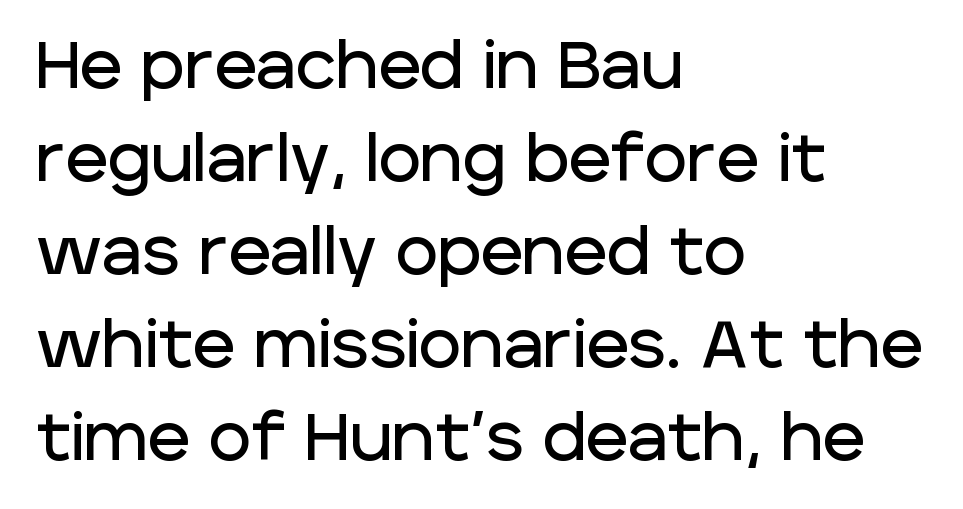
Q: Is the text italic (slanted)? A: No, it is upright.
Q: Is the typeface a serif or a sans-serif typeface? A: Sans-serif.
Q: Is the text underlined? A: No.
Q: How is the paragraph aligned? A: Left-aligned.
Q: Is the spacing between letters normal or unusually wide? A: Normal.
Q: Is the spacing between lines tight, normal or loose? A: Normal.
Q: Width (condensed, normal, or wide)? A: Normal.
Q: Stroke contrast? A: Low.
Q: x-height? A: Large.
Q: Monospaced? A: No.
